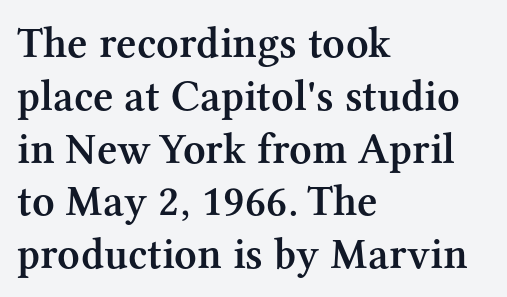
Short and long lines alike share a common starting point at left. The text was rendered using a seriffed face with decorative stroke endings. Descenders hang freely into open space. Slightly chunky letters — semibold, I'd say, not full bold. The axis of the letterforms is exactly vertical.
